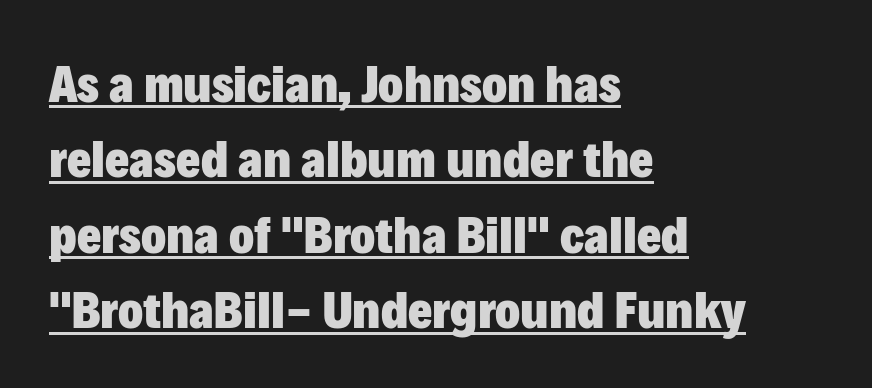
Q: Is the text bold? A: Yes.
Q: Is the text italic (slanted)? A: No, it is upright.
Q: Is the typeface a serif or a sans-serif typeface? A: Sans-serif.
Q: Is the text underlined? A: Yes.
Q: How is the paragraph aligned? A: Left-aligned.
Q: Is the spacing between letters normal or unusually wide? A: Normal.
Q: Is the spacing between lines tight, normal or loose? A: Normal.
Q: Width (condensed, normal, or wide)? A: Normal.
Q: Stroke contrast? A: Low.
Q: x-height? A: Medium.
Q: Monospaced? A: No.
